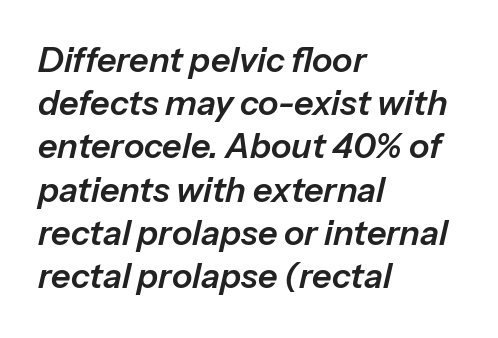
Q: Is the text italic (slanted)? A: Yes, it leans right by about 13 degrees.
Q: Is the text underlined? A: No.
Q: How is the paragraph aligned? A: Left-aligned.
Q: Is the spacing between letters normal or unusually wide? A: Normal.
Q: Is the spacing between lines tight, normal or loose? A: Normal.
Q: Width (condensed, normal, or wide)? A: Normal.
Q: Stroke contrast? A: Low.
Q: x-height? A: Medium.
Q: Monospaced? A: No.
